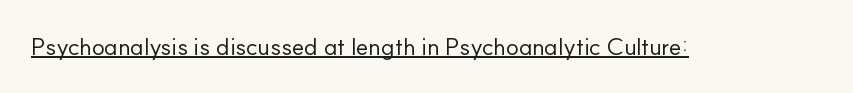
Underlined type. When letters stand straight like this, we call the style roman or upright. The line texture is even and compact thanks to regular tracking. The strokes carry an ordinary text weight at most.
